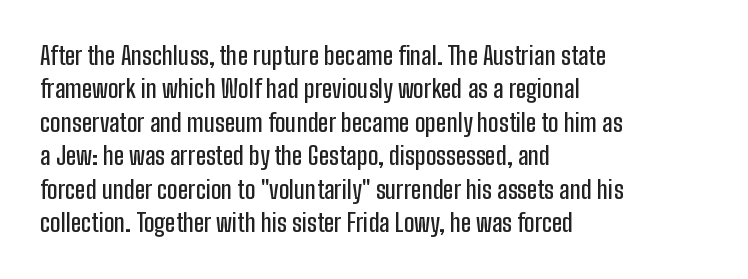
{"italic": "no", "underline": "no", "align": "left", "line_spacing": "normal", "line_spacing_ratio": 1.34, "letter_spacing": "normal", "letter_spacing_em": 0.0, "glyph_px": 25}
